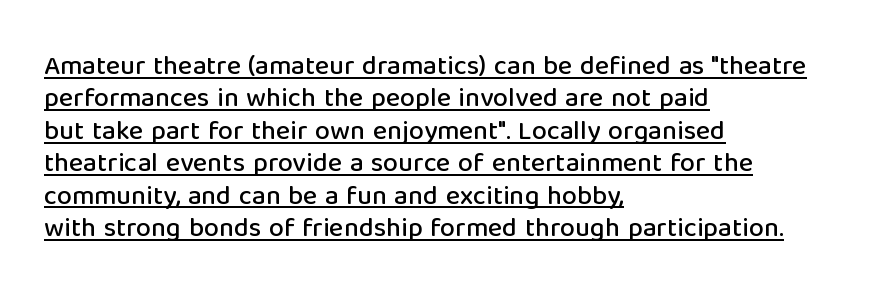
The rendering uses the underline text-decoration. Does extra space separate the letters? No, they use regular spacing. It's the straight-up-and-down kind of type. Alignment: flush left.
